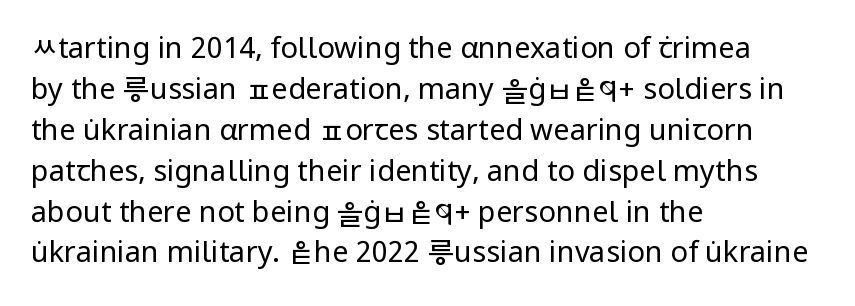
{"serif": "no", "italic": "no", "bold": "no", "weight": "regular", "width": "normal", "stroke_contrast": "low", "x_height": "medium", "monospaced": "no", "underline": "no", "align": "left", "line_spacing": "normal", "line_spacing_ratio": 1.41, "letter_spacing": "normal", "letter_spacing_em": 0.0, "glyph_px": 29}
